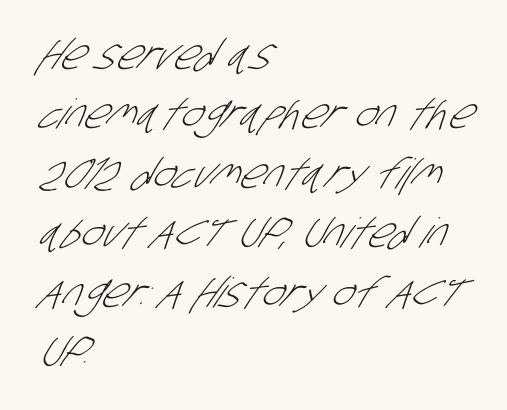
The image shows 41 px light, condensed sans-serif type; set left-aligned, normal line spacing (1.45x), normal letter spacing, not underlined; low stroke contrast and a large x-height.
